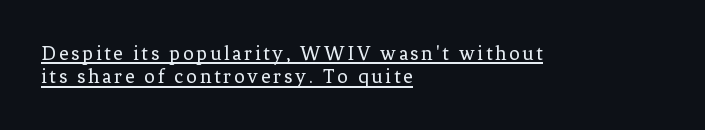
{"italic": "no", "bold": "no", "underline": "yes", "align": "left", "line_spacing": "tight", "line_spacing_ratio": 1.11, "glyph_px": 21}
